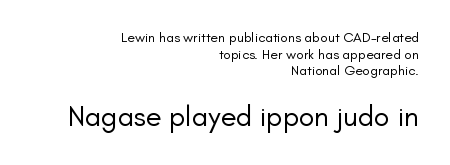
Q: Is the text bold? A: No.
Q: Is the text italic (slanted)? A: No, it is upright.
Q: Is the typeface a serif or a sans-serif typeface? A: Sans-serif.
Q: Is the text underlined? A: No.
Q: How is the paragraph aligned? A: Right-aligned.
Q: Is the spacing between letters normal or unusually wide? A: Normal.
Q: Which block of text is set in a larger size, the first (top) or the second (bottom)? A: The second (bottom) one.
Q: Width (condensed, normal, or wide)? A: Normal.
Q: Stroke contrast? A: Low.
Q: x-height? A: Small.
Q: Monospaced? A: No.
